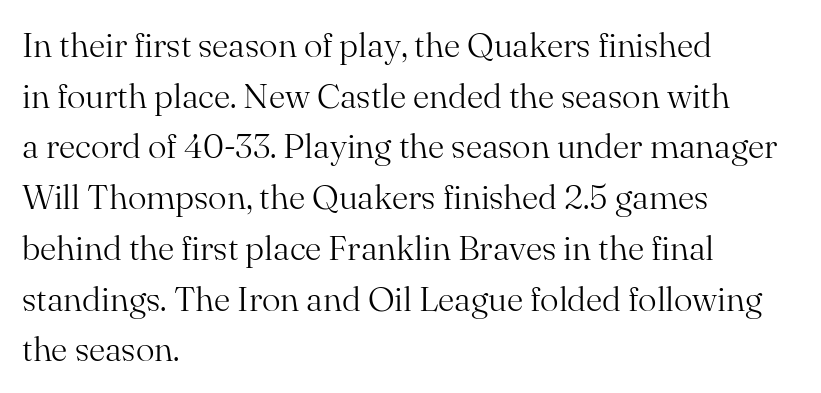
The foot of each line stays bare and open. How would I describe the line gaps? Plain and ordinary. The face used here is proportionally spaced, like ordinary book or web type. The font family rendered here belongs to the serif group. Observe the ordinary spacing: letters are neighbours, not strangers. Heft: none added — not bold.
